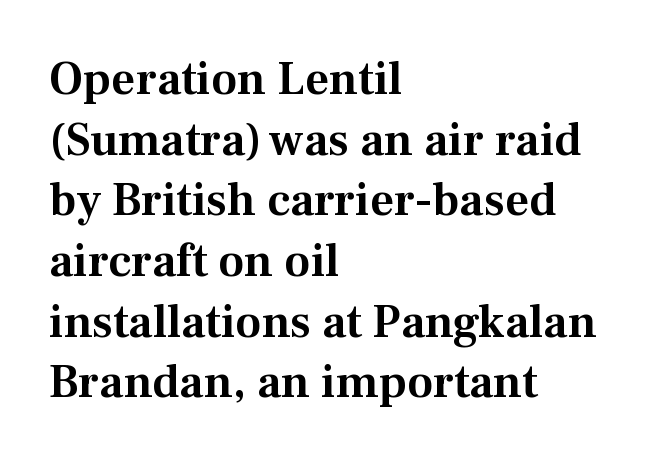
The rendering anchors every line to the left-hand side. Is this a fixed-width face? No — the glyphs have proportional, varying widths. Small tapered or slab feet sit at the stroke ends, so this counts as serif. The font's upright variant was chosen for this text. Students, note that the glyphs here touch the page at normal intervals. Vertically, the passage feels balanced, rows spaced as you'd expect.
